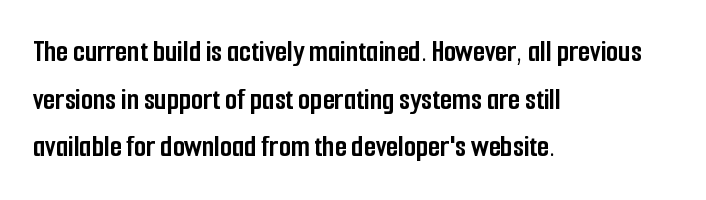
Q: Is the text bold? A: Yes.
Q: Is the text italic (slanted)? A: No, it is upright.
Q: Is the typeface a serif or a sans-serif typeface? A: Sans-serif.
Q: Is the text underlined? A: No.
Q: How is the paragraph aligned? A: Left-aligned.
Q: Is the spacing between letters normal or unusually wide? A: Normal.
Q: Is the spacing between lines tight, normal or loose? A: Normal.
Q: Width (condensed, normal, or wide)? A: Condensed.
Q: Stroke contrast? A: Low.
Q: x-height? A: Medium.
Q: Monospaced? A: No.
